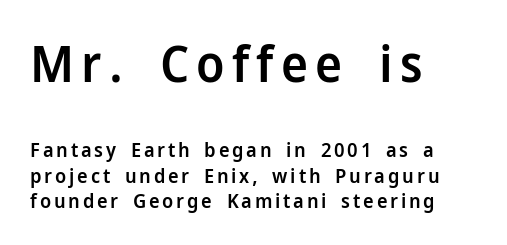
The image shows 51 px semibold sans-serif type, upright; set left-aligned, normal line spacing (1.28x), not underlined; the first (top) block is 2.55x larger; low stroke contrast and a medium x-height.
